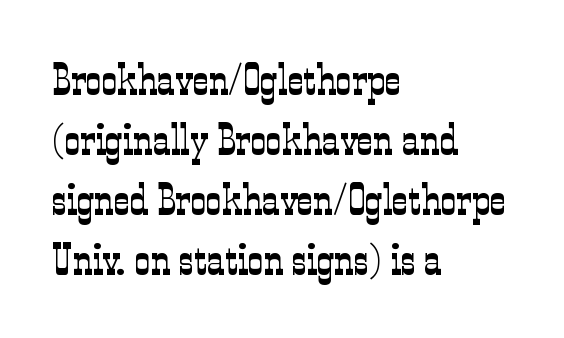
The image shows 44 px light, condensed serif type, upright; set left-aligned, normal line spacing (1.36x), normal letter spacing, not underlined; low stroke contrast and a medium x-height.
